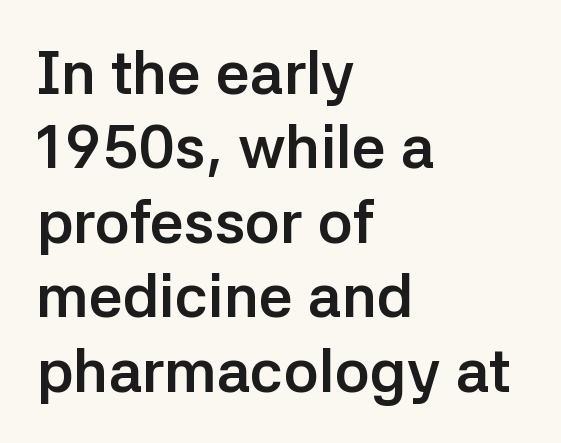
The image shows 60 px semibold sans-serif type, upright; set left-aligned, line spacing 1.24x, normal letter spacing, not underlined; low stroke contrast and a medium x-height.
